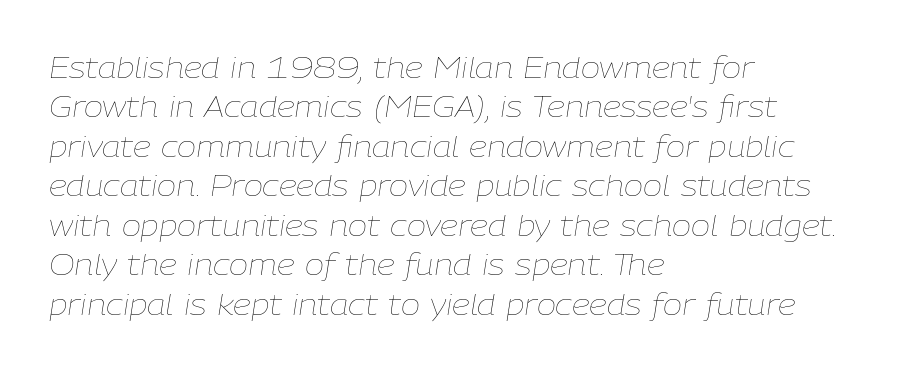
The image shows 29 px thin type, italic (leaning right); set left-aligned, normal line spacing (1.36x), normal letter spacing, not underlined; low stroke contrast and a medium x-height.
